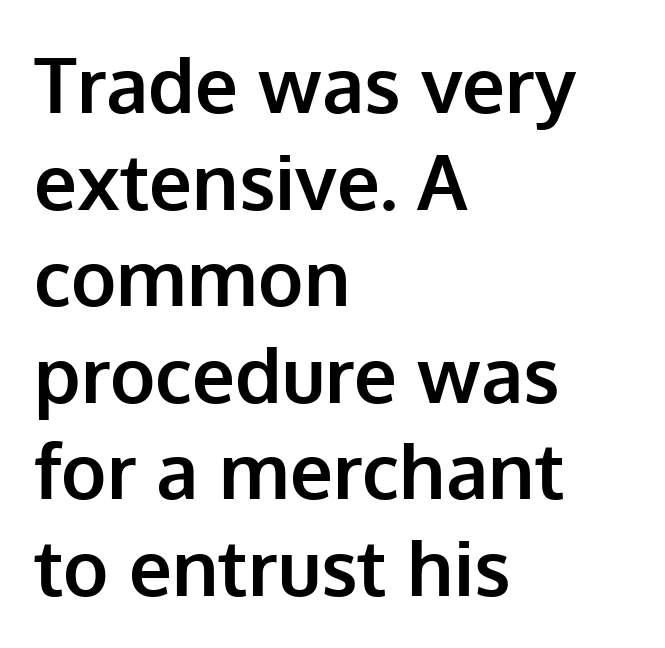
The type is set solid horizontally, with unmodified tracking. The typeface chosen for these lines omits serifs. Compared with an ordinary text face, these strokes are far heavier — a full bold. What's the leading like? Ordinary, nothing unusual.
